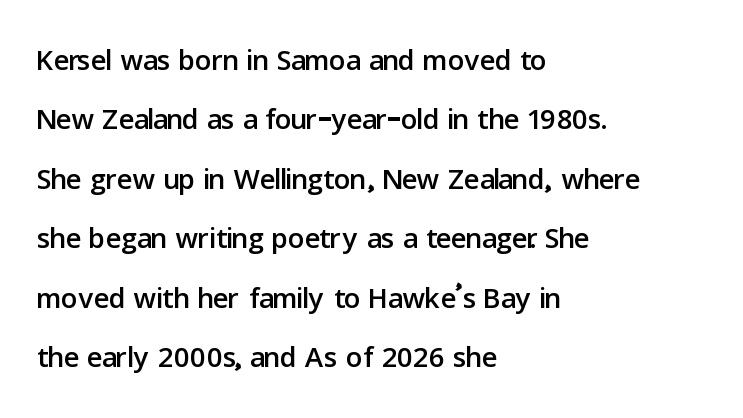
Q: Is the text italic (slanted)? A: No, it is upright.
Q: Is the typeface a serif or a sans-serif typeface? A: Sans-serif.
Q: Is the text underlined? A: No.
Q: How is the paragraph aligned? A: Left-aligned.
Q: Is the spacing between letters normal or unusually wide? A: Normal.
Q: Is the spacing between lines tight, normal or loose? A: Normal.
Q: Width (condensed, normal, or wide)? A: Normal.
Q: Stroke contrast? A: Low.
Q: x-height? A: Medium.
Q: Monospaced? A: No.
